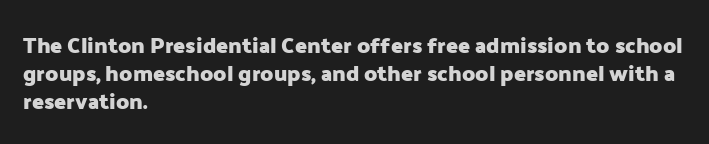
{"italic": "no", "bold": "yes", "underline": "no", "align": "left", "line_spacing": "normal", "line_spacing_ratio": 1.28, "letter_spacing": "normal", "letter_spacing_em": 0.0, "glyph_px": 22}
